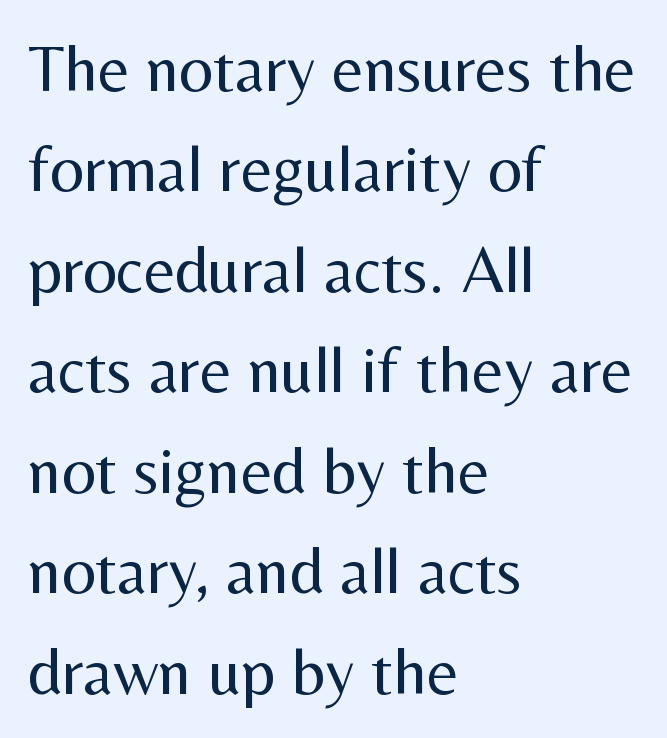
The image shows 67 px regular-weight sans-serif type, upright; set left-aligned, normal line spacing (1.5x), normal letter spacing, not underlined; medium stroke contrast and a medium x-height.
